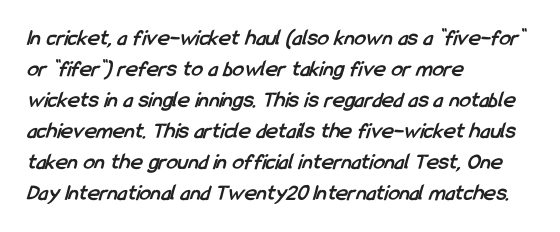
The image shows 23 px bold type; set left-aligned, normal line spacing (1.35x), normal letter spacing, not underlined.
